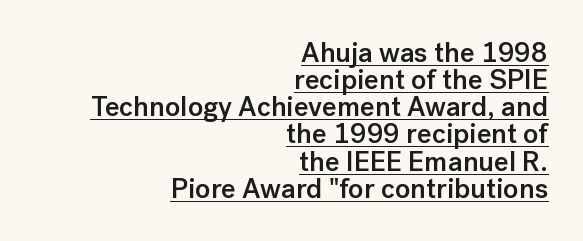
{"serif": "no", "italic": "no", "bold": "semi", "weight": "semibold", "width": "normal", "stroke_contrast": "low", "x_height": "medium", "monospaced": "no", "underline": "yes", "align": "right", "line_spacing": "tight", "line_spacing_ratio": 0.97, "letter_spacing": "normal", "letter_spacing_em": 0.0, "glyph_px": 28}
